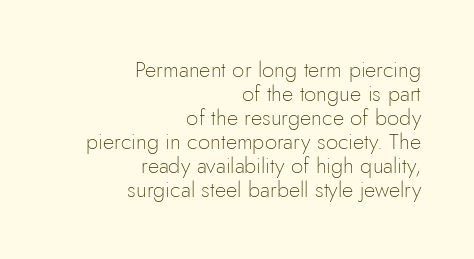
This sample is right-justified, so line beginnings fall wherever the words allow. The rendering uses a small line-height, squeezing the rows. The font's upright variant was chosen for this text. No heavy texture on the line: the type isn't bold. The string is rendered with underlining switched off. Observe the ordinary spacing: letters are neighbours, not strangers.
